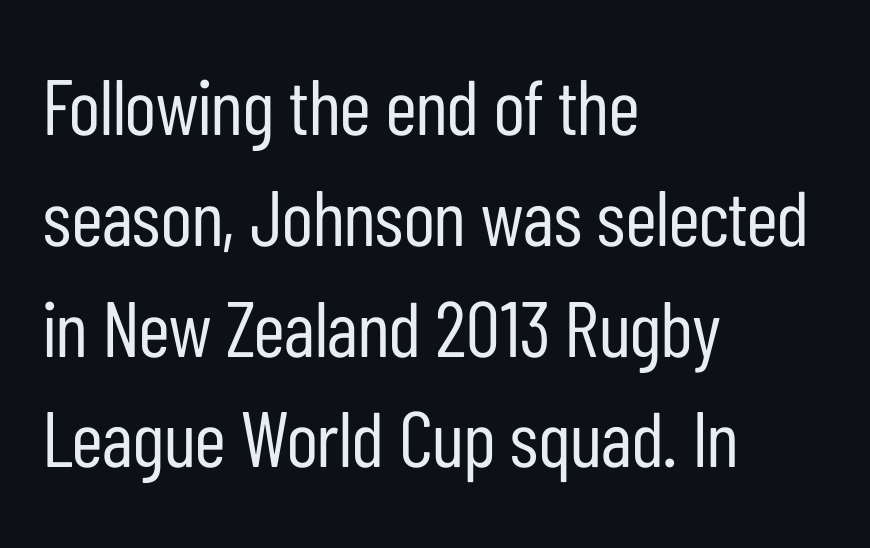
The image shows 78 px regular-weight, condensed sans-serif type, upright; set left-aligned, normal line spacing (1.42x), normal letter spacing, not underlined; low stroke contrast and a medium x-height.
